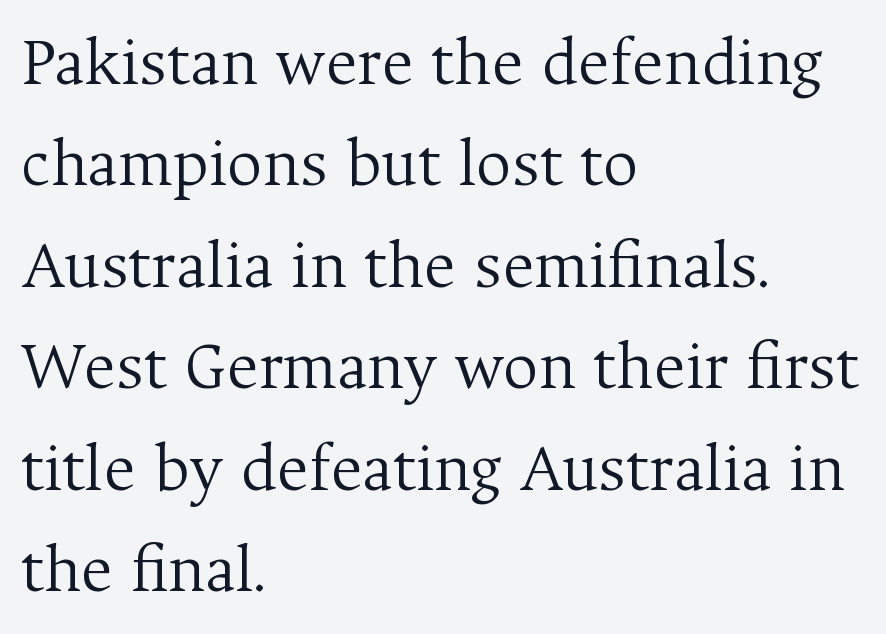
The image shows 69 px light serif type, upright; set left-aligned, normal line spacing (1.47x), normal letter spacing, not underlined; medium stroke contrast and a medium x-height.
